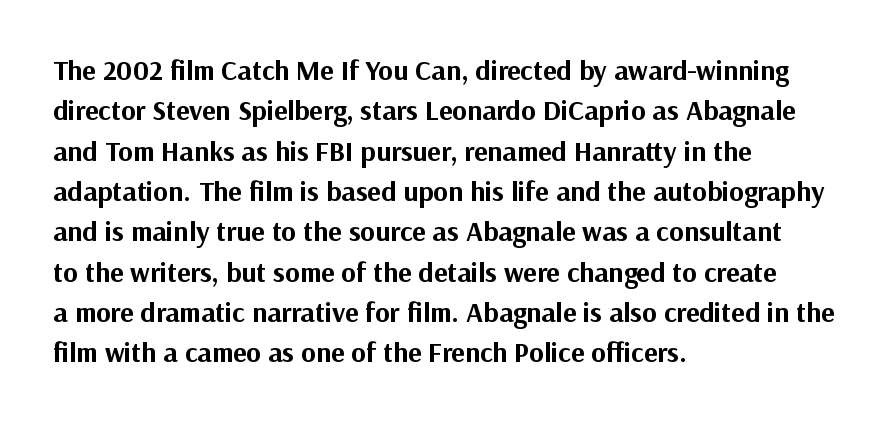
Look at the bottom of the vertical strokes: they stop flat, with no serifs. Each word holds together tightly as a unit, with standard inter-letter gaps. These lines are set flush left with a ragged right edge. Unmarked baselines from the first word to the last. This is heavy type, rendered in bold. Is this a fixed-width face? No — the glyphs have proportional, varying widths.
